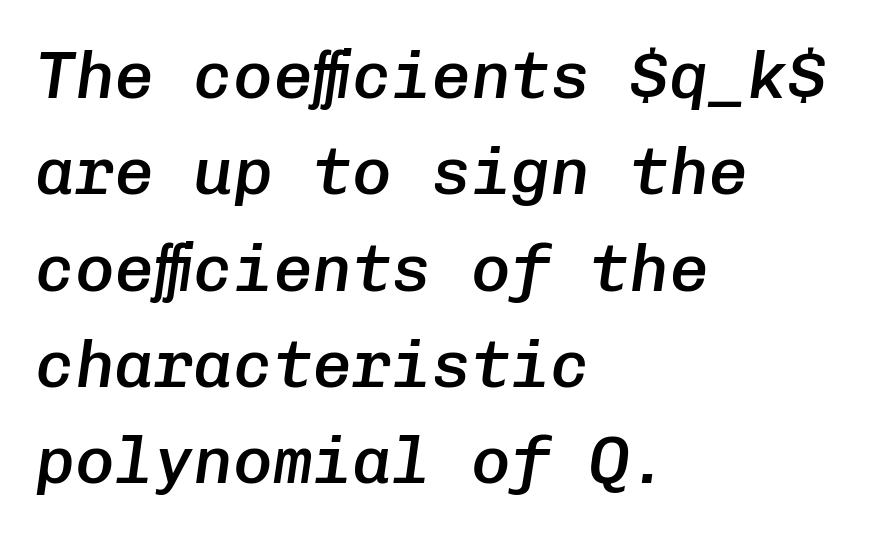
{"italic": "yes", "lean": "right", "slant_degrees": 8, "bold": "semi", "weight": "semibold", "width": "normal", "stroke_contrast": "low", "x_height": "medium", "monospaced": "yes", "underline": "no", "align": "left", "line_spacing": "normal", "line_spacing_ratio": 1.46, "letter_spacing": "normal", "letter_spacing_em": 0.0, "glyph_px": 66}
